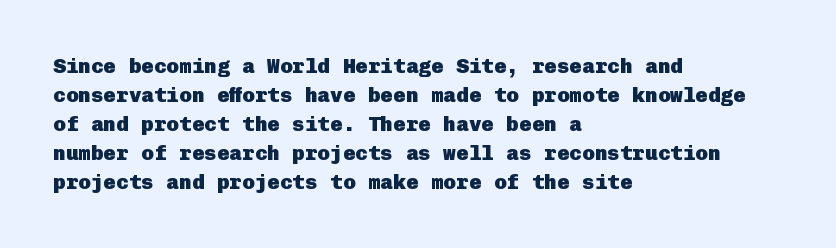
{"italic": "no", "bold": "yes", "underline": "no", "align": "left", "line_spacing": "normal", "line_spacing_ratio": 1.38, "letter_spacing": "normal", "letter_spacing_em": 0.0, "glyph_px": 21}
